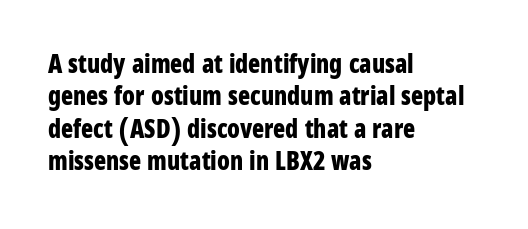
{"italic": "no", "bold": "yes", "underline": "no", "align": "left", "line_spacing": "normal", "line_spacing_ratio": 1.3, "letter_spacing": "normal", "letter_spacing_em": 0.0, "glyph_px": 25}
